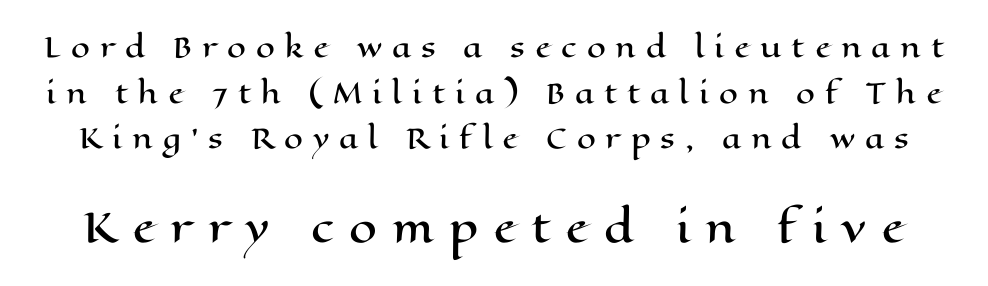
Q: Is the text italic (slanted)? A: No, it is upright.
Q: Is the text underlined? A: No.
Q: Is the spacing between letters normal or unusually wide? A: Unusually wide.
Q: Is the spacing between lines tight, normal or loose? A: Normal.
Q: Which block of text is set in a larger size, the first (top) or the second (bottom)? A: The second (bottom) one.
Q: Width (condensed, normal, or wide)? A: Wide.
Q: Stroke contrast? A: High.
Q: x-height? A: Medium.
Q: Monospaced? A: No.
